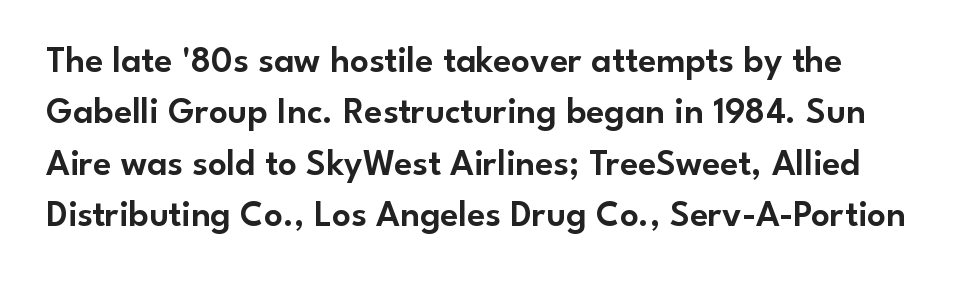
{"serif": "no", "italic": "no", "width": "normal", "stroke_contrast": "low", "x_height": "small", "monospaced": "no", "underline": "no", "line_spacing": "normal", "line_spacing_ratio": 1.39, "letter_spacing": "normal", "letter_spacing_em": 0.0, "glyph_px": 37}
